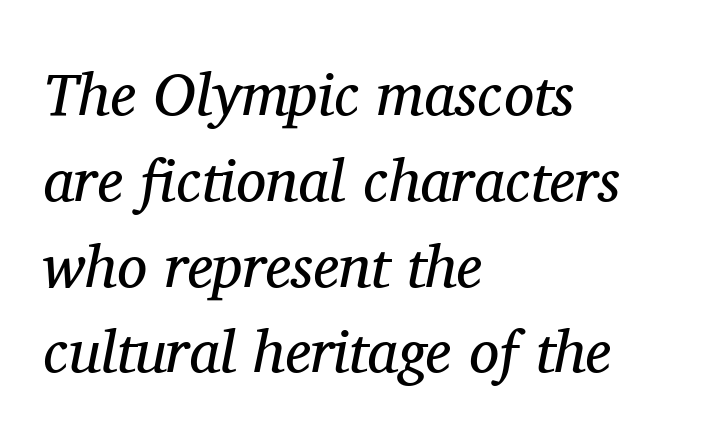
How would I describe the line gaps? Plain and ordinary. A bare baseline throughout the passage. When letters slant like this, we call the style italic. Ink coverage per letter is moderate at most. The paragraph shown leans on its left margin. Observe the ordinary spacing: letters are neighbours, not strangers.
